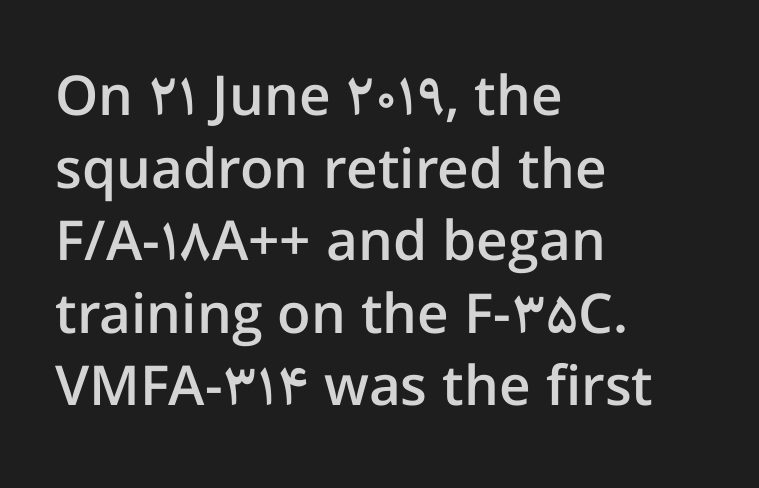
The image shows 55 px semibold sans-serif type, upright; set left-aligned, normal line spacing (1.32x), normal letter spacing, not underlined; low stroke contrast and a medium x-height.
